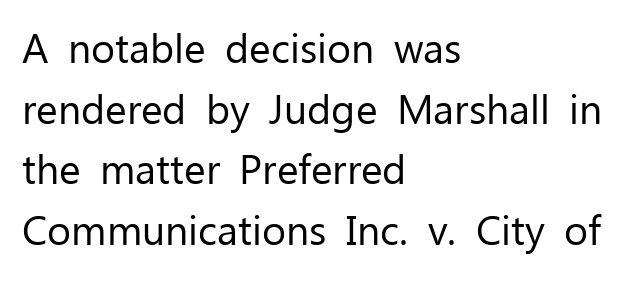
The image shows 41 px regular-weight sans-serif type, upright; set left-aligned, normal line spacing (1.48x), normal letter spacing, not underlined; low stroke contrast and a medium x-height.
